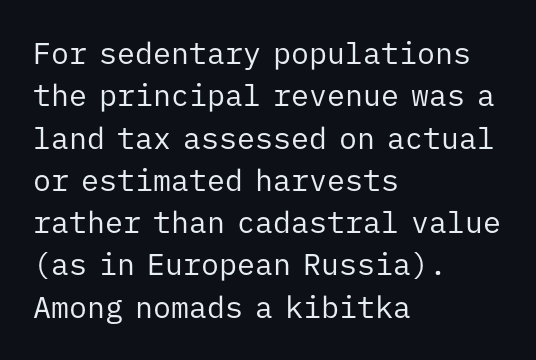
The image shows 30 px regular-weight sans-serif type, upright, monospaced; set left-aligned, normal line spacing (1.41x), normal letter spacing, not underlined; low stroke contrast and a medium x-height.
